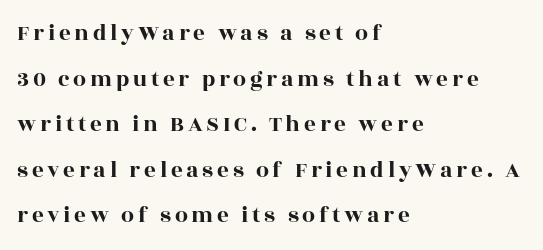
{"italic": "no", "underline": "no", "align": "left", "line_spacing": "loose", "line_spacing_ratio": 1.98, "glyph_px": 23}
